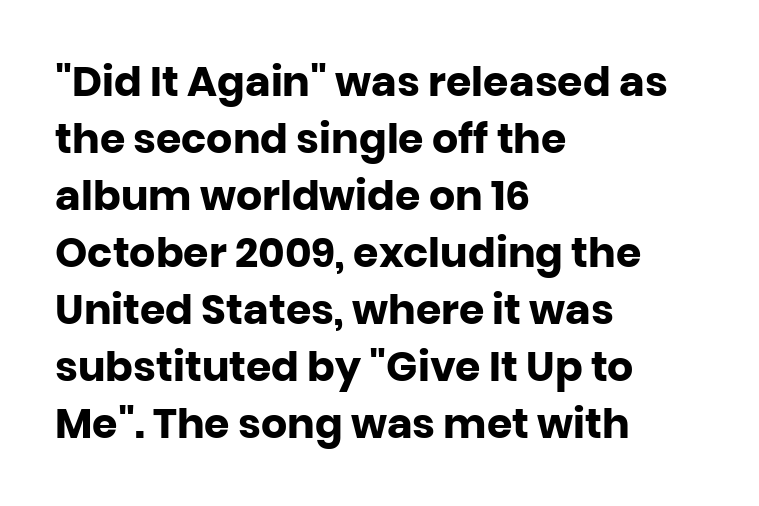
{"serif": "no", "italic": "no", "bold": "yes", "weight": "heavy", "width": "normal", "stroke_contrast": "low", "x_height": "large", "monospaced": "no", "underline": "no", "align": "left", "line_spacing": "normal", "line_spacing_ratio": 1.39, "letter_spacing": "normal", "letter_spacing_em": 0.0, "glyph_px": 41}
